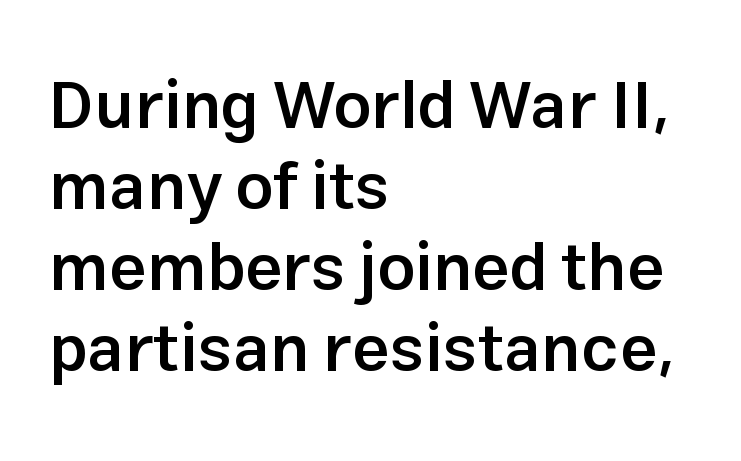
Q: Is the text bold? A: Semi-bold.
Q: Is the text italic (slanted)? A: No, it is upright.
Q: Is the typeface a serif or a sans-serif typeface? A: Sans-serif.
Q: Is the text underlined? A: No.
Q: How is the paragraph aligned? A: Left-aligned.
Q: Is the spacing between letters normal or unusually wide? A: Normal.
Q: Width (condensed, normal, or wide)? A: Normal.
Q: Stroke contrast? A: Low.
Q: x-height? A: Medium.
Q: Monospaced? A: No.
